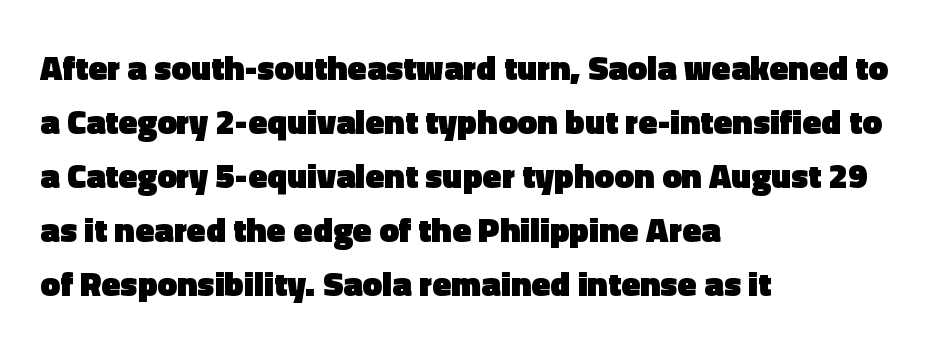
A typesetter would mark this as roman, not italic. If you measured baseline to baseline, you'd find a middling distance. Is this a sans? Yes — the strokes have no serifs. Honestly, the letter spacing is just normal — you wouldn't notice it. Think of a printed novel: that variable character pitch is what you see here.
